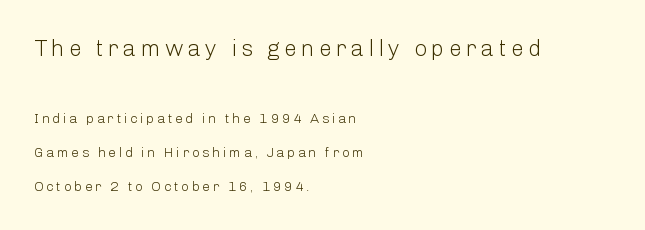
The image shows 23 px text type, upright; set left-aligned, loose line spacing (2.45x), not underlined; the first (top) block is 1.64x larger.
